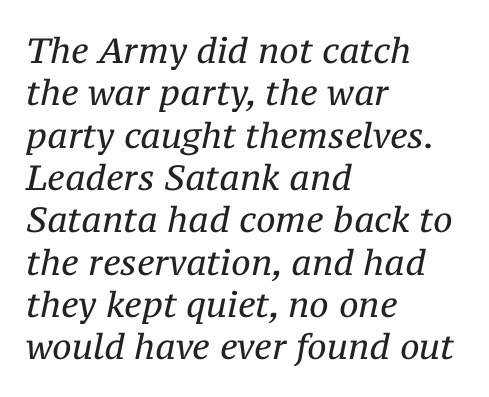
The image shows 35 px regular-weight serif type, italic (leaning right); set left-aligned, line spacing 1.21x, normal letter spacing, not underlined; medium stroke contrast and a medium x-height.
